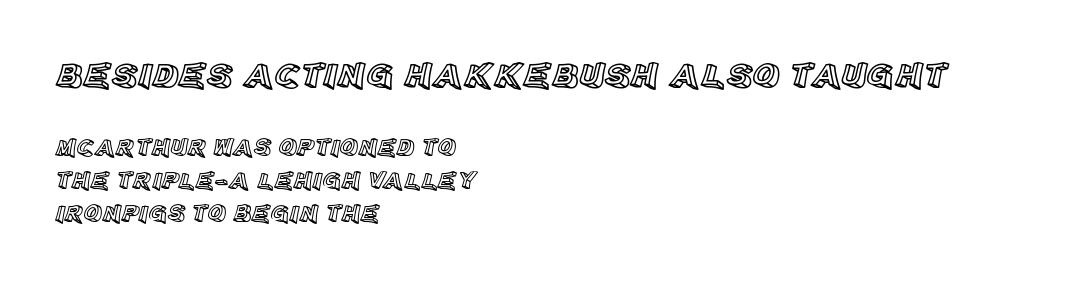
Q: Is the text italic (slanted)? A: Yes.
Q: Is the text underlined? A: No.
Q: How is the paragraph aligned? A: Left-aligned.
Q: Is the spacing between letters normal or unusually wide? A: Normal.
Q: Is the spacing between lines tight, normal or loose? A: Normal.
Q: Which block of text is set in a larger size, the first (top) or the second (bottom)? A: The first (top) one.
Q: Width (condensed, normal, or wide)? A: Normal.
Q: x-height? A: Large.
Q: Monospaced? A: No.
